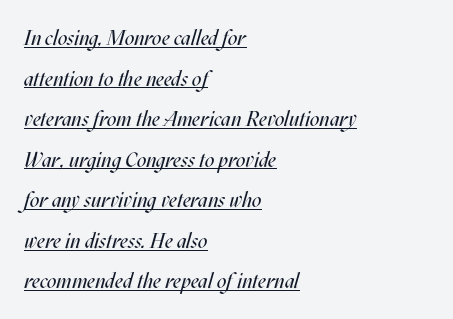
These lines are set flush left with a ragged right edge. The type is set solid horizontally, with unmodified tracking. Leading is clearly above the norm, producing a sparse column. Each stroke keeps to a modest, everyday thickness or less. Caption: lettering with a line underneath.
